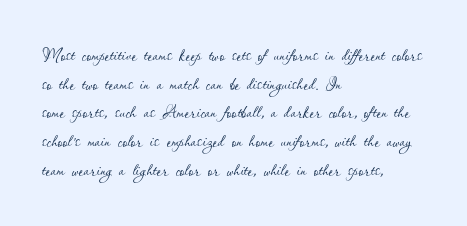
{"bold": "no", "underline": "no", "align": "left", "line_spacing": "normal", "line_spacing_ratio": 1.25, "letter_spacing": "normal", "letter_spacing_em": 0.0, "glyph_px": 23}
